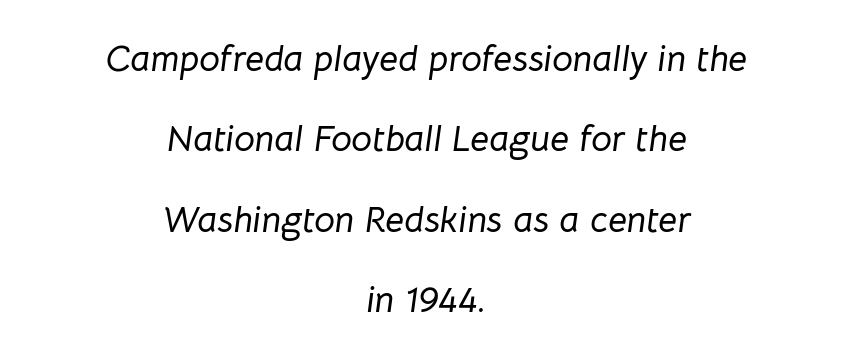
The image shows 37 px text type, italic (leaning right); set centered, loose line spacing (2.17x), normal letter spacing, not underlined; low stroke contrast and a medium x-height.
